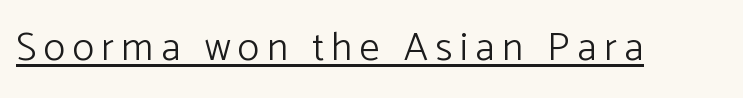
The letters carry no serifs — their stems end cleanly without finishing strokes. Each letter keeps its own natural width here, so spacing adapts to shape. Designer's note — italics off, roman on. Each stroke keeps to a modest, everyday thickness or less. Somebody hit Ctrl+U on this one — the words are underlined.
